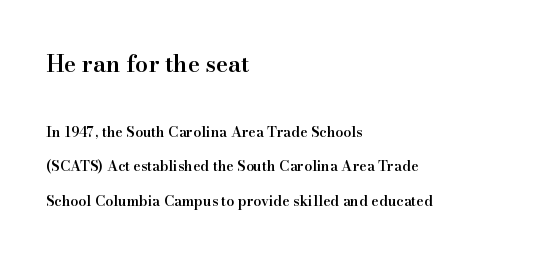
{"italic": "no", "bold": "semi", "underline": "no", "align": "left", "line_spacing": "loose", "line_spacing_ratio": 2.46, "letter_spacing": "normal", "letter_spacing_em": 0.0, "larger_block": "first", "size_ratio": 1.64, "glyph_px": 23}
